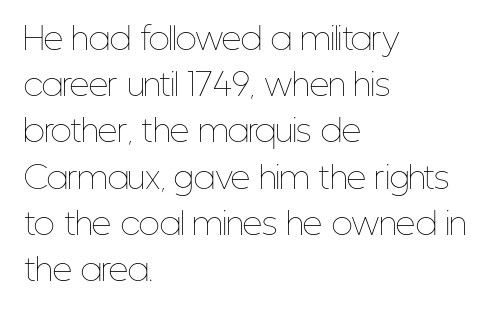
Q: Is the text bold? A: No.
Q: Is the text italic (slanted)? A: No, it is upright.
Q: Is the text underlined? A: No.
Q: How is the paragraph aligned? A: Left-aligned.
Q: Is the spacing between letters normal or unusually wide? A: Normal.
Q: Is the spacing between lines tight, normal or loose? A: Normal.
Q: Width (condensed, normal, or wide)? A: Condensed.
Q: Stroke contrast? A: Low.
Q: x-height? A: Medium.
Q: Monospaced? A: No.
